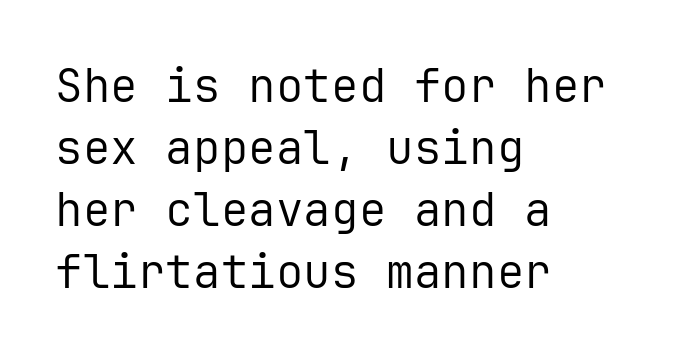
The image shows 46 px regular-weight sans-serif type, upright, monospaced; set left-aligned, normal line spacing (1.35x), normal letter spacing, not underlined; low stroke contrast and a medium x-height.
